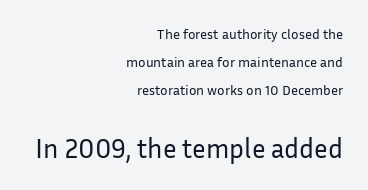
Q: Is the text bold? A: No.
Q: Is the text italic (slanted)? A: No, it is upright.
Q: Is the text underlined? A: No.
Q: How is the paragraph aligned? A: Right-aligned.
Q: Is the spacing between letters normal or unusually wide? A: Normal.
Q: Is the spacing between lines tight, normal or loose? A: Loose.
Q: Which block of text is set in a larger size, the first (top) or the second (bottom)? A: The second (bottom) one.
